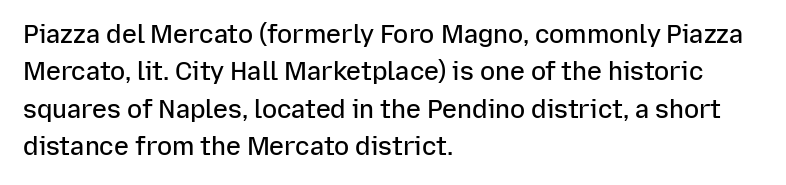
{"italic": "no", "bold": "semi", "underline": "no", "align": "left", "line_spacing": "normal", "line_spacing_ratio": 1.5, "letter_spacing": "normal", "letter_spacing_em": 0.0, "glyph_px": 25}
